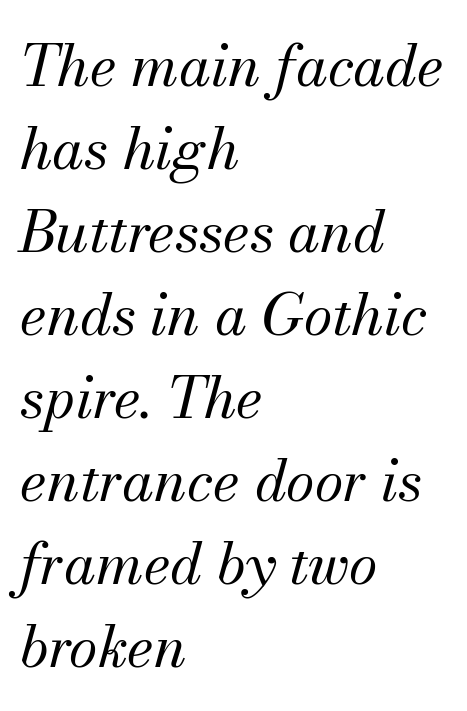
Q: Is the text bold? A: No.
Q: Is the text italic (slanted)? A: Yes, it leans right by about 13 degrees.
Q: Is the typeface a serif or a sans-serif typeface? A: Serif.
Q: Is the text underlined? A: No.
Q: How is the paragraph aligned? A: Left-aligned.
Q: Is the spacing between letters normal or unusually wide? A: Normal.
Q: Is the spacing between lines tight, normal or loose? A: Normal.
Q: Width (condensed, normal, or wide)? A: Normal.
Q: Stroke contrast? A: Medium.
Q: x-height? A: Small.
Q: Monospaced? A: No.
